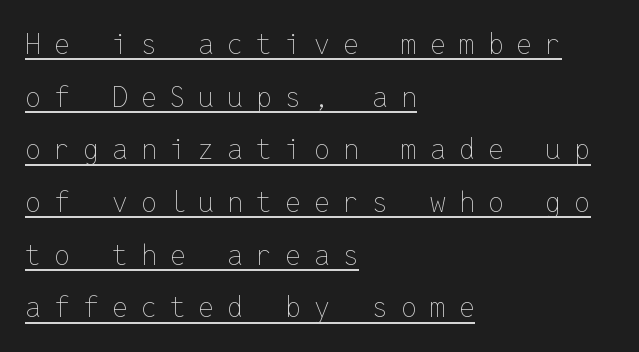
In terms of posture, this sample is upright. The paragraph has a hard left edge and a soft right edge. Think of a typewriter: that constant character pitch is what you see here. These lines have a slow, spaced-out rhythm from letter to letter. Heaviness? Minimal to ordinary, like unemphasized prose. Honestly, the underline is the first thing you notice here.
